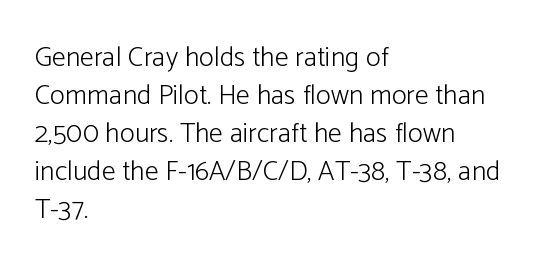
{"serif": "no", "italic": "no", "bold": "no", "weight": "light", "width": "normal", "stroke_contrast": "low", "x_height": "medium", "monospaced": "no", "underline": "no", "align": "left", "line_spacing": "normal", "line_spacing_ratio": 1.36, "letter_spacing": "normal", "letter_spacing_em": 0.0, "glyph_px": 28}
